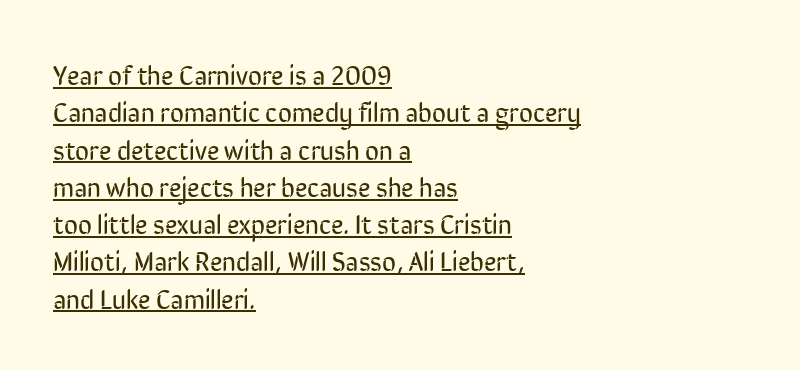
Q: Is the text bold? A: No.
Q: Is the text italic (slanted)? A: No, it is upright.
Q: Is the text underlined? A: Yes.
Q: How is the paragraph aligned? A: Left-aligned.
Q: Is the spacing between letters normal or unusually wide? A: Normal.
Q: Is the spacing between lines tight, normal or loose? A: Normal.
